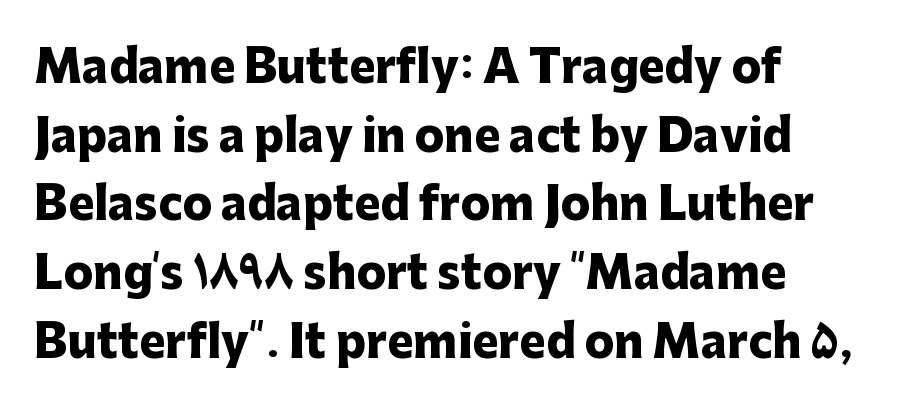
Do the characters align in a grid? No, the font is proportional. Ascenders rise straight up at ninety degrees. The letters are bold, with thick, heavy strokes. To sum up the face: it is a sans, with no serifs.
